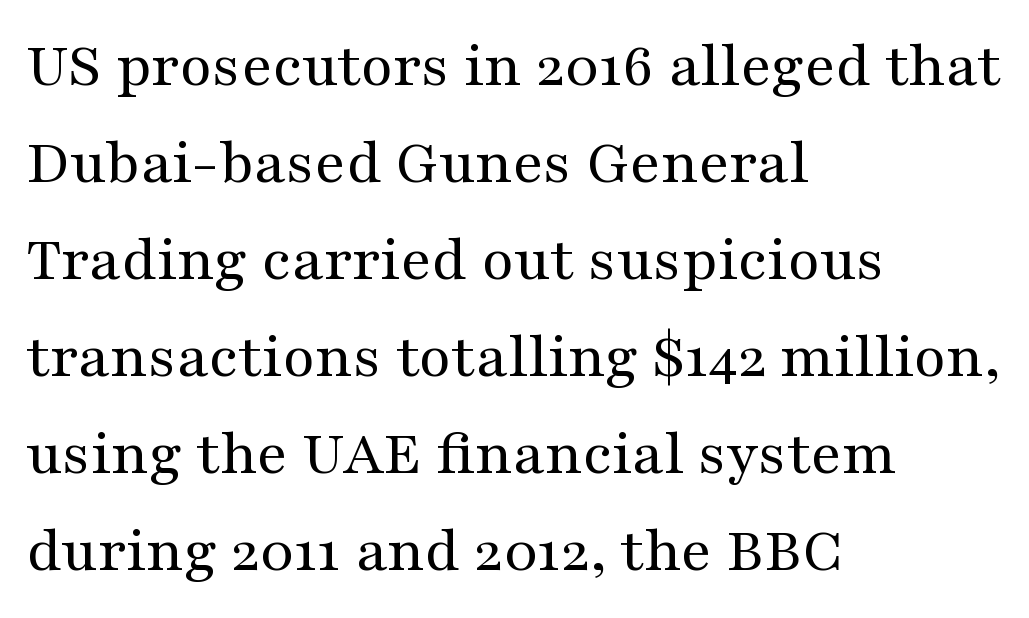
{"serif": "yes", "italic": "no", "bold": "no", "weight": "regular", "width": "wide", "stroke_contrast": "medium", "x_height": "medium", "monospaced": "no", "underline": "no", "align": "left", "line_spacing": "normal", "line_spacing_ratio": 1.47, "letter_spacing": "normal", "letter_spacing_em": 0.0, "glyph_px": 66}
